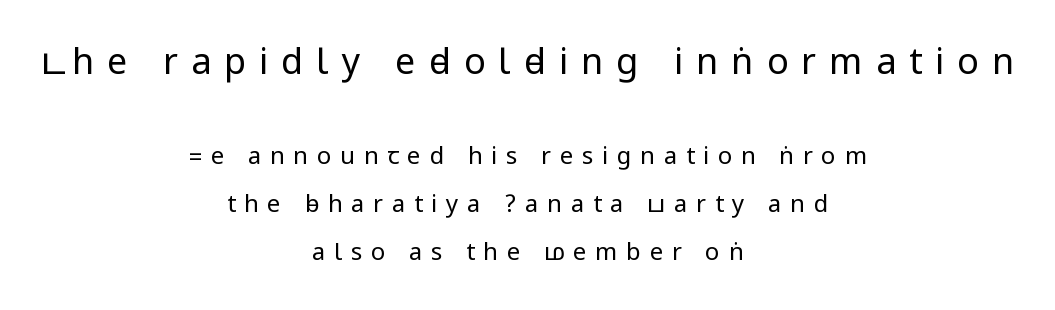
Q: Is the text bold? A: No.
Q: Is the text italic (slanted)? A: No, it is upright.
Q: Is the typeface a serif or a sans-serif typeface? A: Sans-serif.
Q: Is the text underlined? A: No.
Q: How is the paragraph aligned? A: Centered.
Q: Is the spacing between letters normal or unusually wide? A: Unusually wide.
Q: Is the spacing between lines tight, normal or loose? A: Loose.
Q: Which block of text is set in a larger size, the first (top) or the second (bottom)? A: The first (top) one.
Q: Width (condensed, normal, or wide)? A: Condensed.
Q: Stroke contrast? A: Low.
